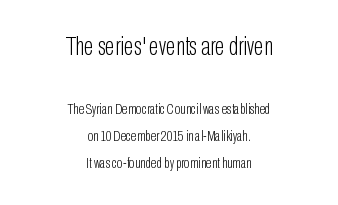
The image shows 26 px text type, upright; set centered, line spacing 1.81x, normal letter spacing, not underlined; the first (top) block is 1.73x larger.
